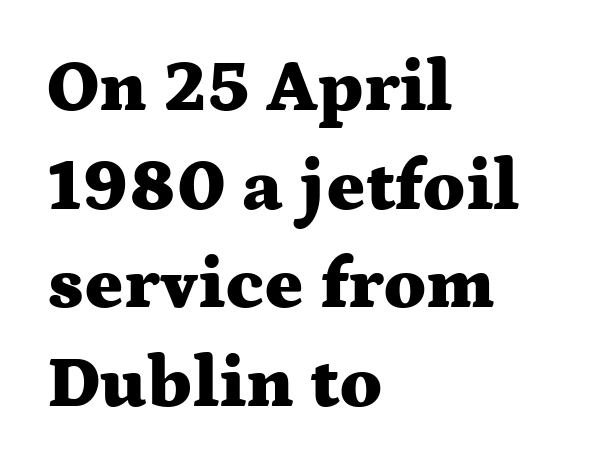
Q: Is the text bold? A: Yes.
Q: Is the text italic (slanted)? A: No, it is upright.
Q: Is the typeface a serif or a sans-serif typeface? A: Serif.
Q: Is the text underlined? A: No.
Q: How is the paragraph aligned? A: Left-aligned.
Q: Is the spacing between letters normal or unusually wide? A: Normal.
Q: Is the spacing between lines tight, normal or loose? A: Normal.
Q: Width (condensed, normal, or wide)? A: Wide.
Q: Stroke contrast? A: Medium.
Q: x-height? A: Medium.
Q: Monospaced? A: No.
